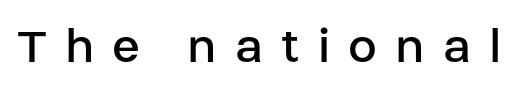
Q: Is the text bold? A: No.
Q: Is the text italic (slanted)? A: No, it is upright.
Q: Is the typeface a serif or a sans-serif typeface? A: Sans-serif.
Q: Is the text underlined? A: No.
Q: Is the spacing between letters normal or unusually wide? A: Unusually wide.
Q: Width (condensed, normal, or wide)? A: Normal.
Q: Stroke contrast? A: Low.
Q: x-height? A: Large.
Q: Monospaced? A: No.
